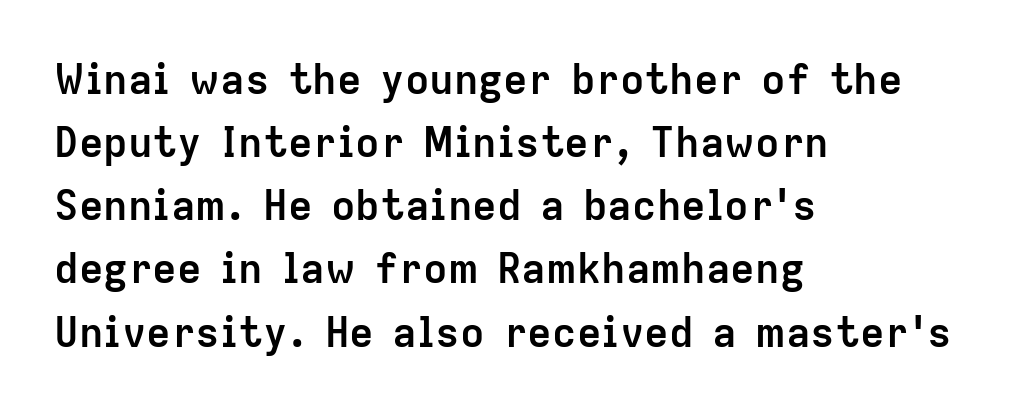
The text block is weighted toward the left margin, trailing off unevenly rightward. Posture: vertical. Is this a fixed-width face? No — the glyphs have proportional, varying widths. The letters sit at their default tracking, neither squeezed nor spread. Check under the words: just untouched page. Each new line begins a customary step beneath the previous one.
